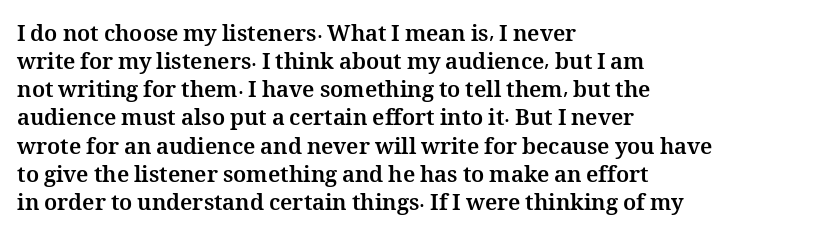
Q: Is the text bold? A: Yes.
Q: Is the text italic (slanted)? A: No, it is upright.
Q: Is the text underlined? A: No.
Q: How is the paragraph aligned? A: Left-aligned.
Q: Is the spacing between letters normal or unusually wide? A: Normal.
Q: Is the spacing between lines tight, normal or loose? A: Normal.
